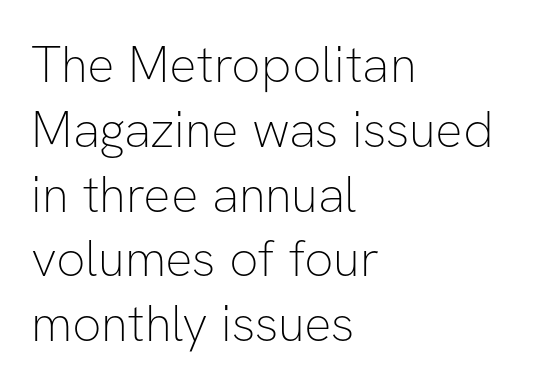
Do the letters lean? They stand straight. These lines are rendered in a variable-pitch font. Letter spacing: default. No extra ink here — the face is not bold. Classification — sans serif. This rendering features lettering with no underline.
